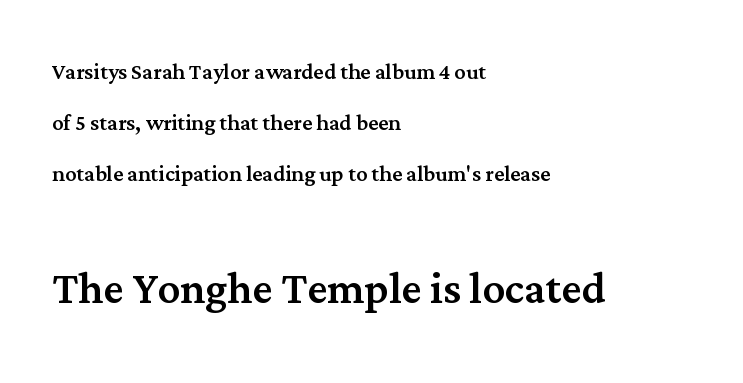
The image shows 56 px serif type, upright; set left-aligned, line spacing 1.82x, normal letter spacing, not underlined; the second (bottom) block is 2.0x larger; medium stroke contrast and a medium x-height.
